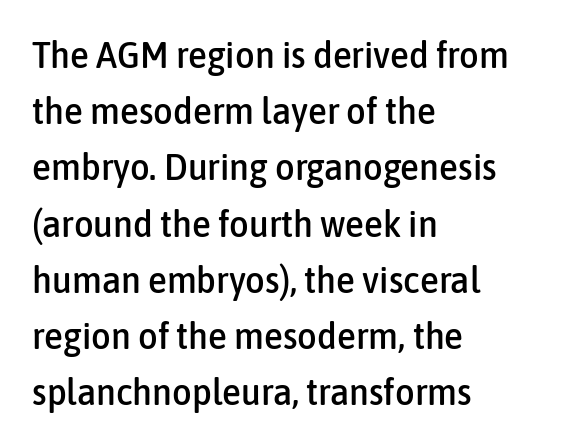
{"serif": "no", "italic": "no", "width": "condensed", "stroke_contrast": "low", "x_height": "medium", "monospaced": "no", "underline": "no", "align": "left", "line_spacing": "normal", "line_spacing_ratio": 1.48, "letter_spacing": "normal", "letter_spacing_em": 0.0, "glyph_px": 38}
